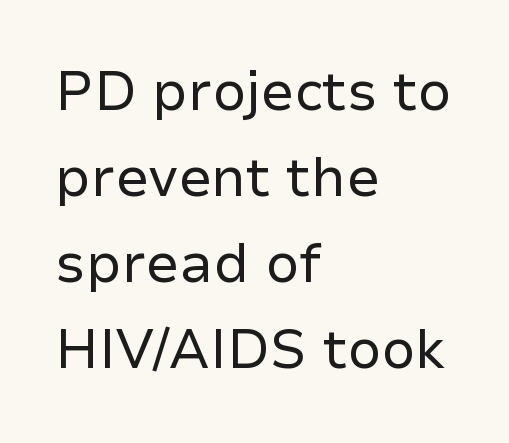
The image shows 54 px regular-weight sans-serif type, upright; set left-aligned, normal line spacing (1.59x), normal letter spacing, not underlined; low stroke contrast and a medium x-height.
